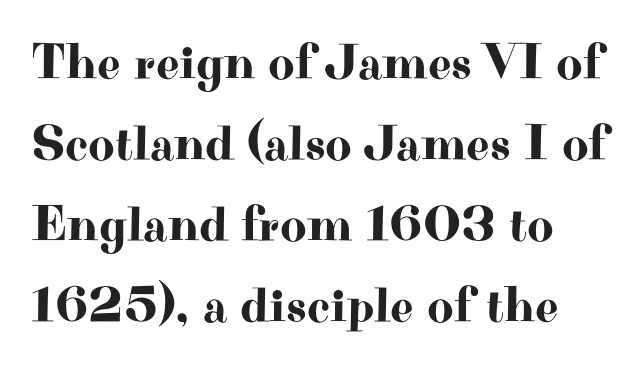
Letter spacing: default. Quick note: interline space is typical. To sum up the face: it has serifs. This sample uses an upright cut, with every glyph sitting square on the baseline. The specimen omits any rule beneath the text block's lines.
